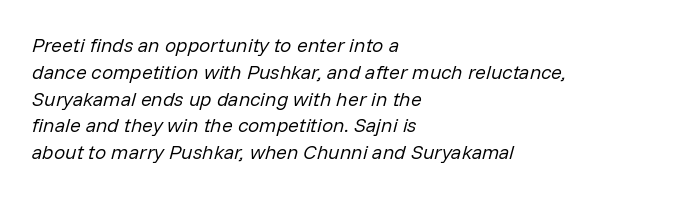
Q: Is the text bold? A: No.
Q: Is the text italic (slanted)? A: Yes, it leans right by about 14 degrees.
Q: Is the text underlined? A: No.
Q: How is the paragraph aligned? A: Left-aligned.
Q: Is the spacing between letters normal or unusually wide? A: Normal.
Q: Is the spacing between lines tight, normal or loose? A: Normal.
